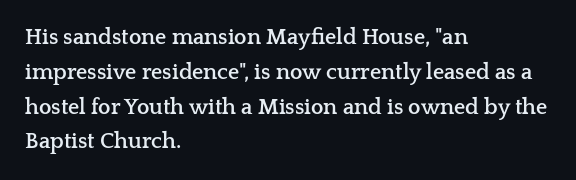
Q: Is the text bold? A: Yes.
Q: Is the text italic (slanted)? A: No, it is upright.
Q: Is the text underlined? A: No.
Q: How is the paragraph aligned? A: Left-aligned.
Q: Is the spacing between letters normal or unusually wide? A: Normal.
Q: Is the spacing between lines tight, normal or loose? A: Normal.
